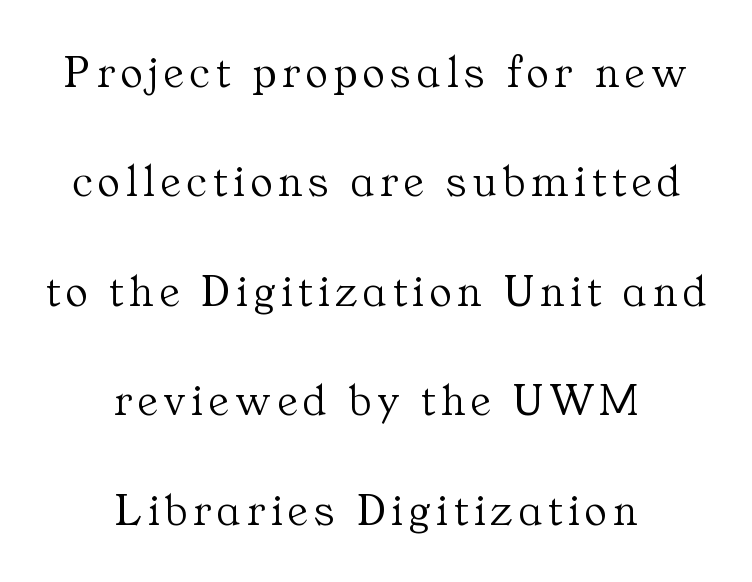
{"serif": "yes", "italic": "no", "bold": "no", "weight": "light", "width": "normal", "stroke_contrast": "medium", "x_height": "medium", "monospaced": "no", "underline": "no", "align": "center", "line_spacing": "loose", "line_spacing_ratio": 2.38, "glyph_px": 46}
